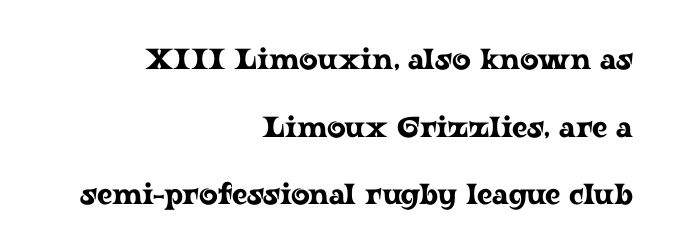
{"serif": "yes", "italic": "no", "width": "wide", "stroke_contrast": "low", "x_height": "medium", "monospaced": "no", "underline": "no", "align": "right", "line_spacing": "loose", "line_spacing_ratio": 2.33, "letter_spacing": "normal", "letter_spacing_em": 0.0, "glyph_px": 29}
